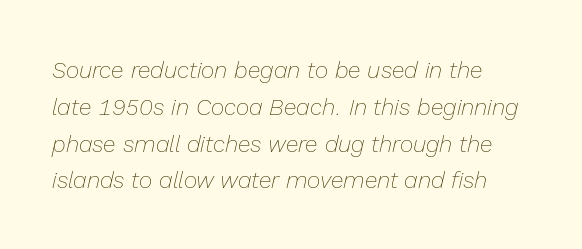
The image shows 23 px text type, italic (leaning right); set left-aligned, normal line spacing (1.6x), normal letter spacing, not underlined.
